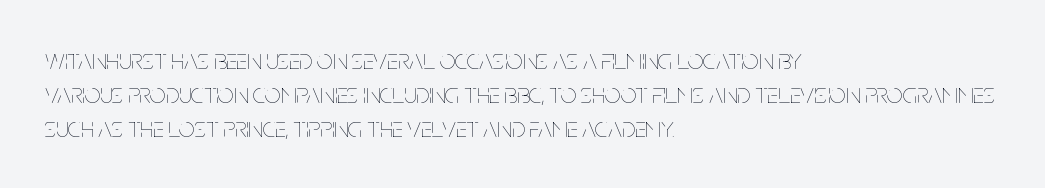
Visually the block forms a straight wall on the left and a jagged coastline on the right. The letters advance in unequal steps, a hallmark of proportional type. Italic: no, the glyphs are upright roman. The area under the type is left untouched. Inter-character spacing is left at the font's built-in metrics.
